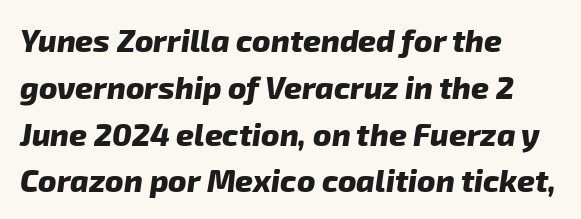
The image shows 31 px heavy sans-serif type; set left-aligned, normal line spacing (1.51x), normal letter spacing, not underlined; low stroke contrast and a medium x-height.
